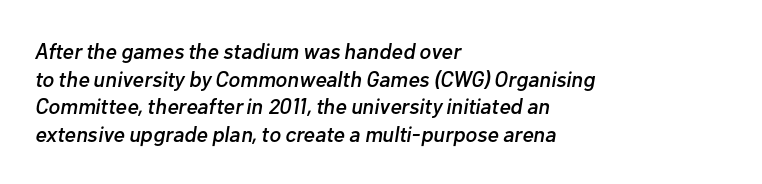
The zone under the glyphs is completely vacant. Compared with a centered layout, this one pins lines to the left instead. Whoever set this chose a conventional vertical rhythm. Slanted lettering throughout. Default kerning and tracking; the words read as compact shapes.
